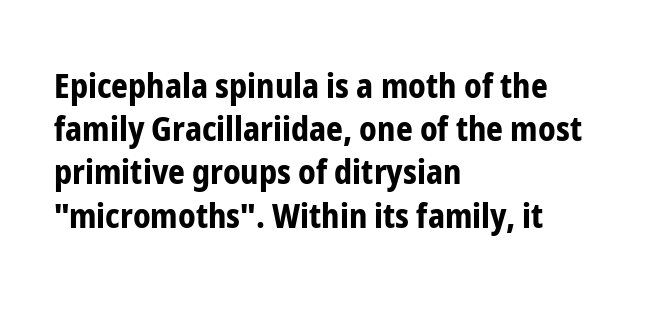
{"serif": "no", "italic": "no", "bold": "yes", "weight": "bold", "width": "condensed", "stroke_contrast": "low", "x_height": "medium", "monospaced": "no", "underline": "no", "align": "left", "line_spacing": "normal", "line_spacing_ratio": 1.31, "letter_spacing": "normal", "letter_spacing_em": 0.0, "glyph_px": 33}
